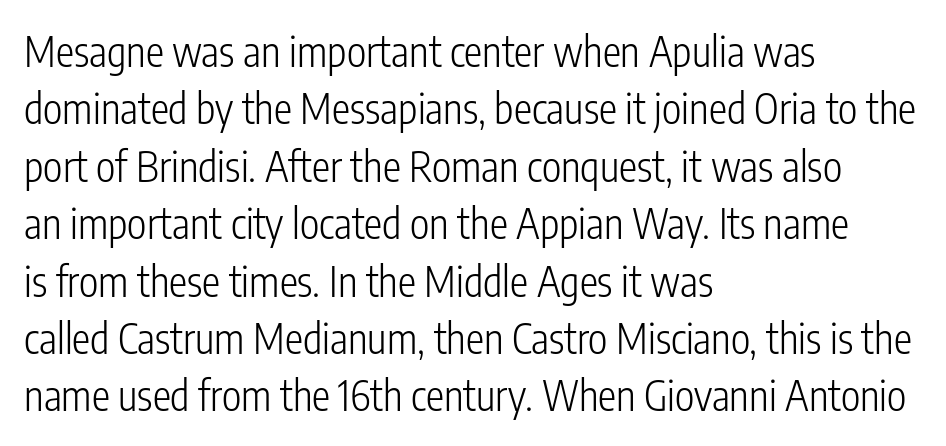
Q: Is the text bold? A: No.
Q: Is the text italic (slanted)? A: No, it is upright.
Q: Is the typeface a serif or a sans-serif typeface? A: Sans-serif.
Q: Is the text underlined? A: No.
Q: How is the paragraph aligned? A: Left-aligned.
Q: Is the spacing between letters normal or unusually wide? A: Normal.
Q: Is the spacing between lines tight, normal or loose? A: Normal.
Q: Width (condensed, normal, or wide)? A: Condensed.
Q: Stroke contrast? A: Low.
Q: x-height? A: Medium.
Q: Monospaced? A: No.
